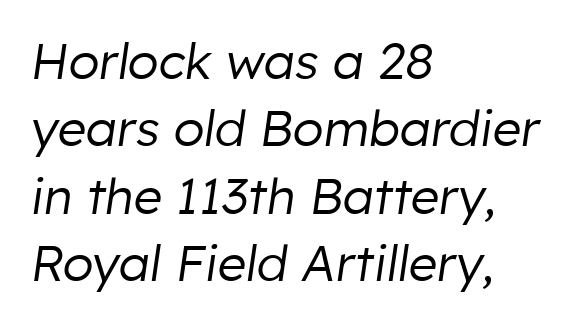
Q: Is the text bold? A: No.
Q: Is the text italic (slanted)? A: Yes, it leans right by about 8 degrees.
Q: Is the text underlined? A: No.
Q: How is the paragraph aligned? A: Left-aligned.
Q: Is the spacing between letters normal or unusually wide? A: Normal.
Q: Is the spacing between lines tight, normal or loose? A: Normal.
Q: Width (condensed, normal, or wide)? A: Normal.
Q: Stroke contrast? A: Low.
Q: x-height? A: Medium.
Q: Monospaced? A: No.
